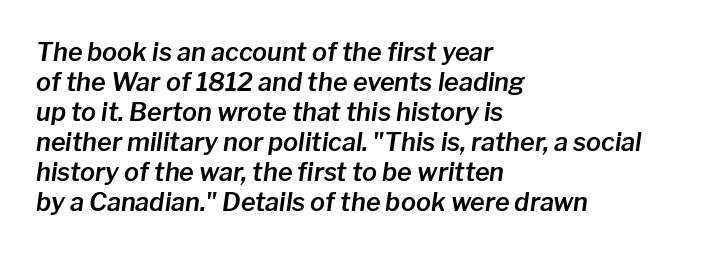
Q: Is the text italic (slanted)? A: Yes, it leans right by about 8 degrees.
Q: Is the text underlined? A: No.
Q: How is the paragraph aligned? A: Left-aligned.
Q: Is the spacing between letters normal or unusually wide? A: Normal.
